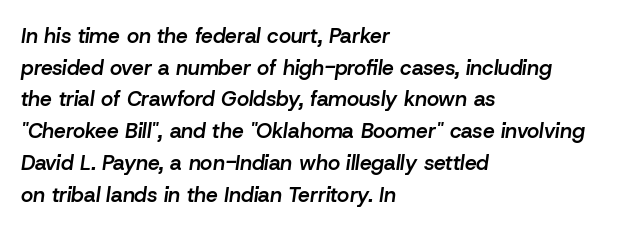
The image shows 21 px text type, italic (leaning right); set left-aligned, normal line spacing (1.51x), normal letter spacing, not underlined.
